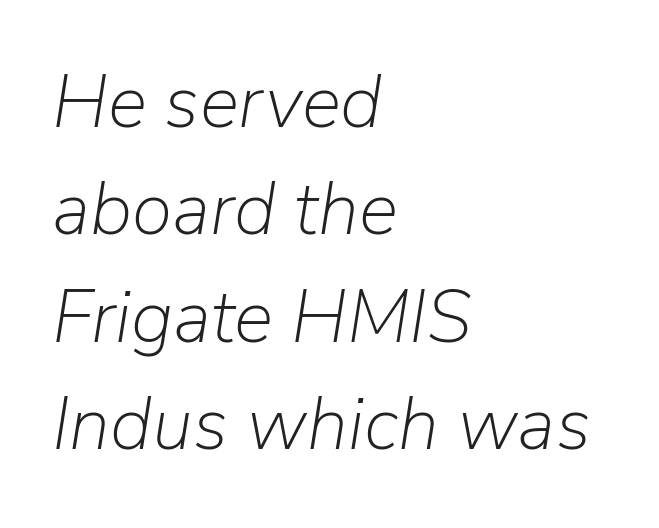
Q: Is the text bold? A: No.
Q: Is the text italic (slanted)? A: Yes, it leans right by about 9 degrees.
Q: Is the text underlined? A: No.
Q: How is the paragraph aligned? A: Left-aligned.
Q: Is the spacing between letters normal or unusually wide? A: Normal.
Q: Is the spacing between lines tight, normal or loose? A: Normal.
Q: Width (condensed, normal, or wide)? A: Normal.
Q: Stroke contrast? A: Low.
Q: x-height? A: Medium.
Q: Monospaced? A: No.
